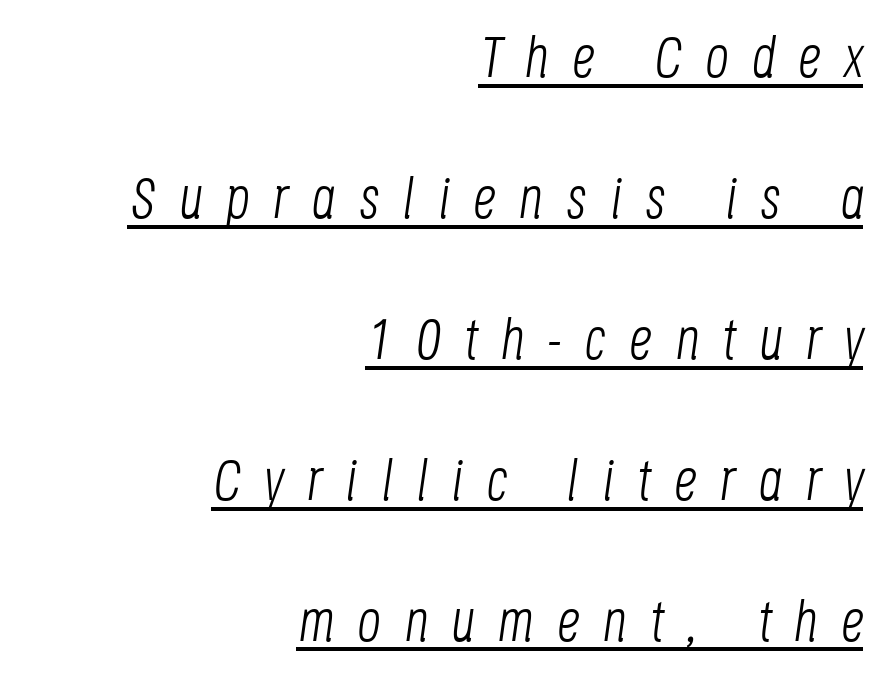
Q: Is the text bold? A: No.
Q: Is the text italic (slanted)? A: Yes, it leans right by about 8 degrees.
Q: Is the text underlined? A: Yes.
Q: How is the paragraph aligned? A: Right-aligned.
Q: Is the spacing between letters normal or unusually wide? A: Unusually wide.
Q: Is the spacing between lines tight, normal or loose? A: Loose.
Q: Width (condensed, normal, or wide)? A: Condensed.
Q: Stroke contrast? A: Low.
Q: x-height? A: Large.
Q: Monospaced? A: No.
